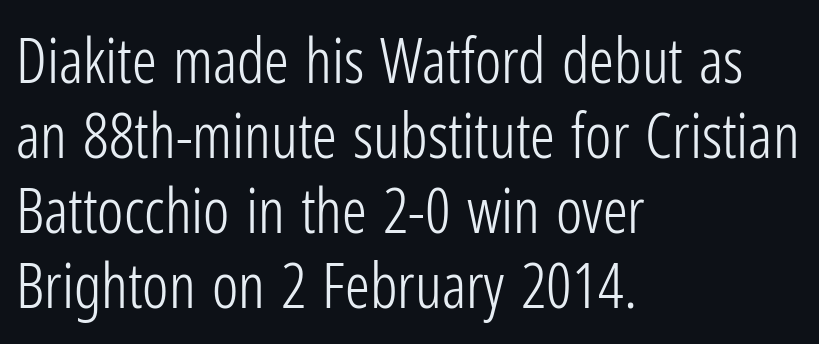
Q: Is the text bold? A: No.
Q: Is the text italic (slanted)? A: No, it is upright.
Q: Is the typeface a serif or a sans-serif typeface? A: Sans-serif.
Q: Is the text underlined? A: No.
Q: How is the paragraph aligned? A: Left-aligned.
Q: Is the spacing between letters normal or unusually wide? A: Normal.
Q: Width (condensed, normal, or wide)? A: Condensed.
Q: Stroke contrast? A: Low.
Q: x-height? A: Medium.
Q: Monospaced? A: No.
